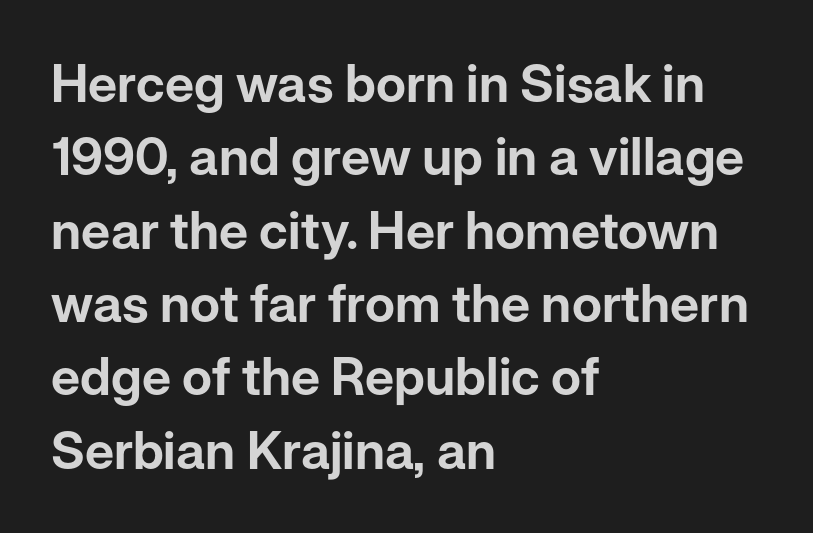
Q: Is the text italic (slanted)? A: No, it is upright.
Q: Is the typeface a serif or a sans-serif typeface? A: Sans-serif.
Q: Is the text underlined? A: No.
Q: How is the paragraph aligned? A: Left-aligned.
Q: Is the spacing between letters normal or unusually wide? A: Normal.
Q: Is the spacing between lines tight, normal or loose? A: Normal.
Q: Width (condensed, normal, or wide)? A: Normal.
Q: Stroke contrast? A: Low.
Q: x-height? A: Medium.
Q: Monospaced? A: No.
